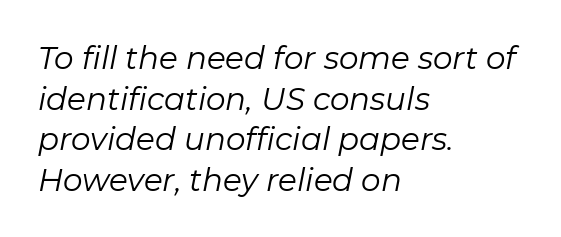
This sample uses plain, unmodified letter spacing. Think of a printed novel: that variable character pitch is what you see here. Evenly set lines give the paragraph a standard silhouette. The baseline area is clear.
